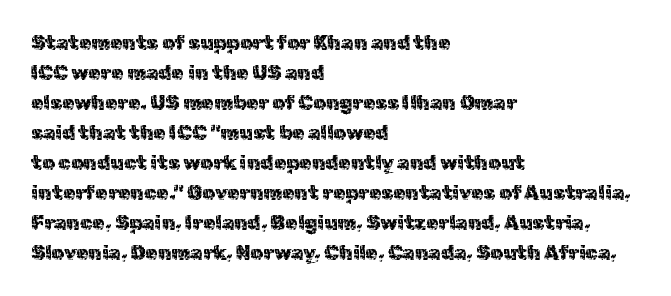
Q: Is the text bold? A: No.
Q: Is the text italic (slanted)? A: No, it is upright.
Q: Is the text underlined? A: No.
Q: How is the paragraph aligned? A: Left-aligned.
Q: Is the spacing between letters normal or unusually wide? A: Normal.
Q: Is the spacing between lines tight, normal or loose? A: Normal.
